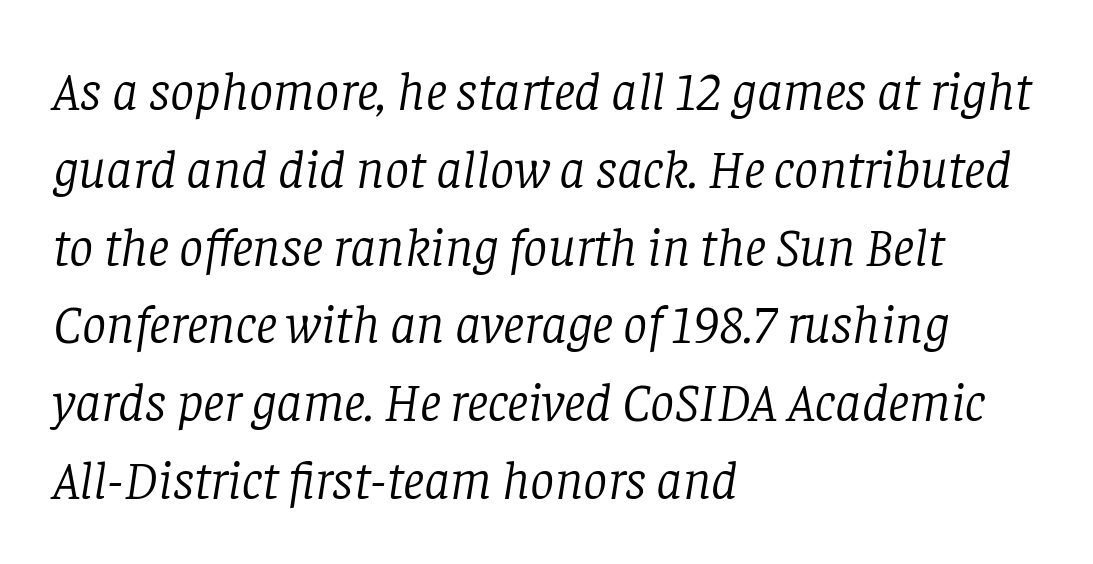
On a weight scale, this lands at 450 or below. An italicized treatment has been applied to the whole sample. The ragged edge is on the right, which tells us the setting is flush left. Descenders hang freely into open space. Note: serifs present on the glyphs. The passage shown stacks its lines at a standard gap.
